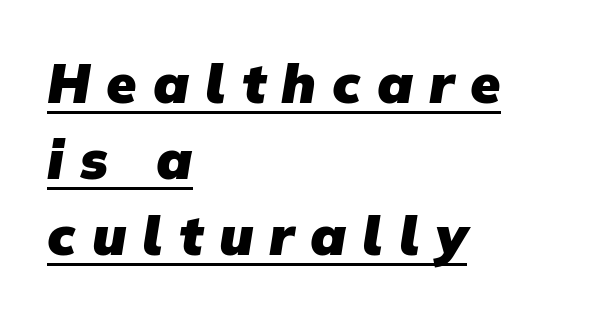
Regular leading. Compared with an ordinary text face, these strokes are far heavier — a full bold. Notice how the passage keeps a crisp vertical edge on the left only. Honestly, the letter spacing is so wide it's the main thing you notice.
